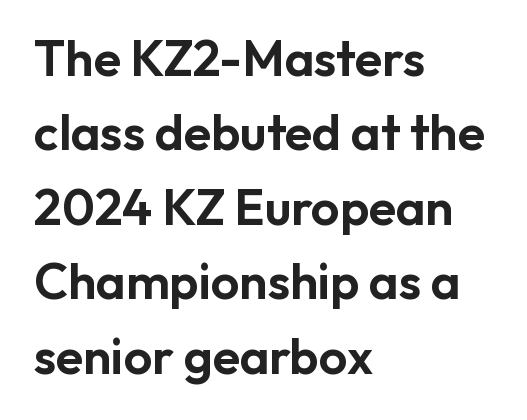
Q: Is the text italic (slanted)? A: No, it is upright.
Q: Is the typeface a serif or a sans-serif typeface? A: Sans-serif.
Q: Is the text underlined? A: No.
Q: How is the paragraph aligned? A: Left-aligned.
Q: Is the spacing between letters normal or unusually wide? A: Normal.
Q: Is the spacing between lines tight, normal or loose? A: Normal.
Q: Width (condensed, normal, or wide)? A: Normal.
Q: Stroke contrast? A: Low.
Q: x-height? A: Medium.
Q: Monospaced? A: No.
